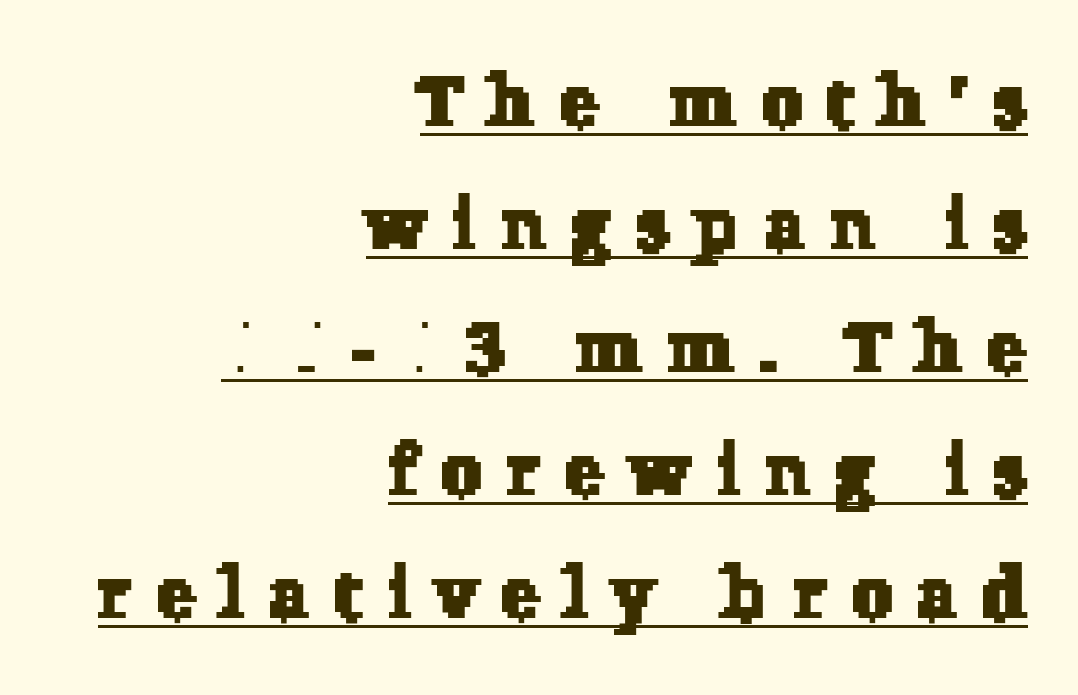
{"serif": "yes", "width": "normal", "stroke_contrast": "low", "x_height": "medium", "monospaced": "no", "underline": "yes", "align": "right", "line_spacing_ratio": 1.71, "letter_spacing": "wide", "letter_spacing_em": 0.36, "glyph_px": 72}
